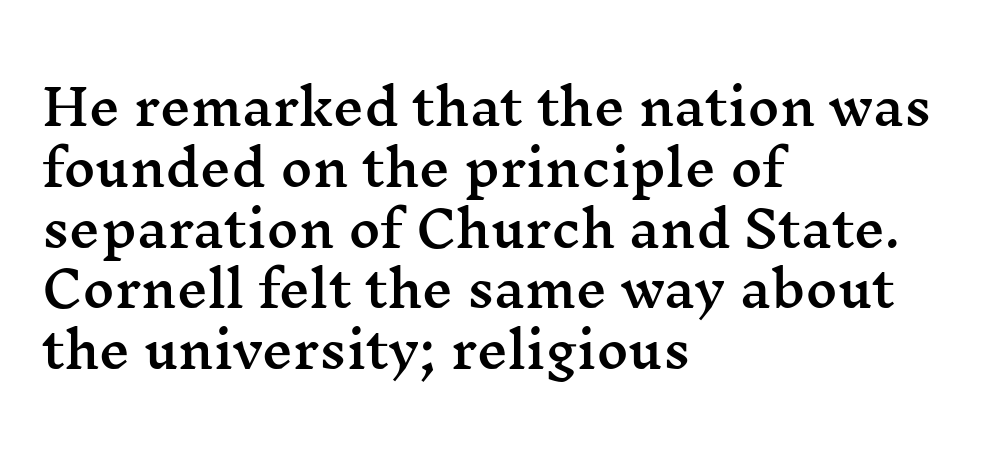
Q: Is the text italic (slanted)? A: No, it is upright.
Q: Is the typeface a serif or a sans-serif typeface? A: Serif.
Q: Is the text underlined? A: No.
Q: How is the paragraph aligned? A: Left-aligned.
Q: Is the spacing between letters normal or unusually wide? A: Normal.
Q: Width (condensed, normal, or wide)? A: Wide.
Q: Stroke contrast? A: Medium.
Q: x-height? A: Medium.
Q: Monospaced? A: No.
